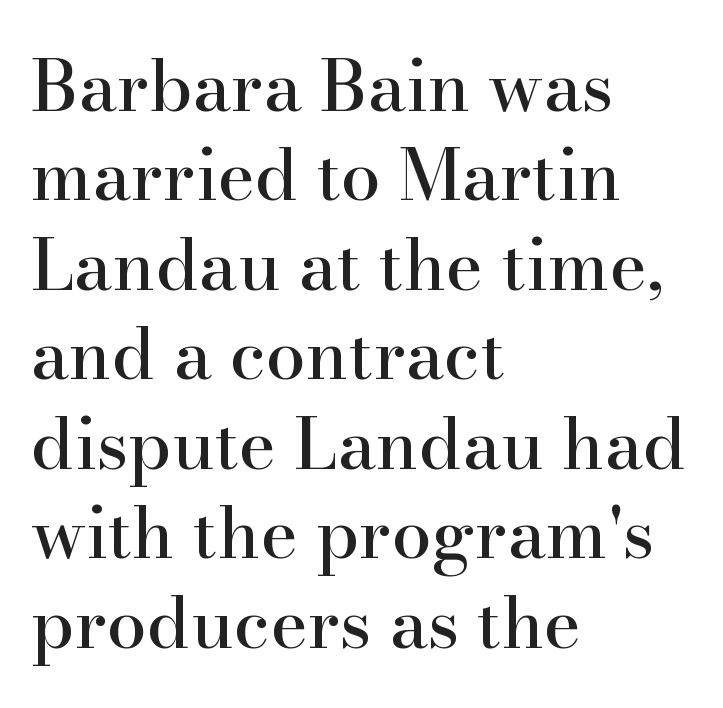
A classic flush-left, rag-right setting is used for this passage. Proportional: the letters do not fall into vertical columns. Observe the ordinary spacing: letters are neighbours, not strangers. This is the regular roman posture of the typeface.
